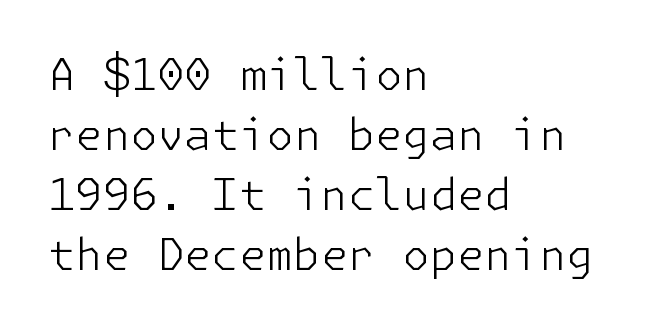
The image shows 44 px light sans-serif type, upright; set left-aligned, normal line spacing (1.36x), normal letter spacing, not underlined; low stroke contrast and a medium x-height.
